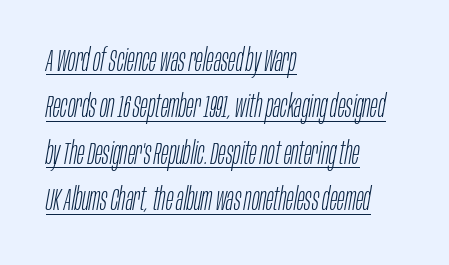
Q: Is the text bold? A: No.
Q: Is the text italic (slanted)? A: Yes, it leans right by about 10 degrees.
Q: Is the text underlined? A: Yes.
Q: How is the paragraph aligned? A: Left-aligned.
Q: Is the spacing between letters normal or unusually wide? A: Normal.
Q: Is the spacing between lines tight, normal or loose? A: Normal.
Q: Width (condensed, normal, or wide)? A: Condensed.
Q: Stroke contrast? A: Low.
Q: x-height? A: Large.
Q: Monospaced? A: No.
